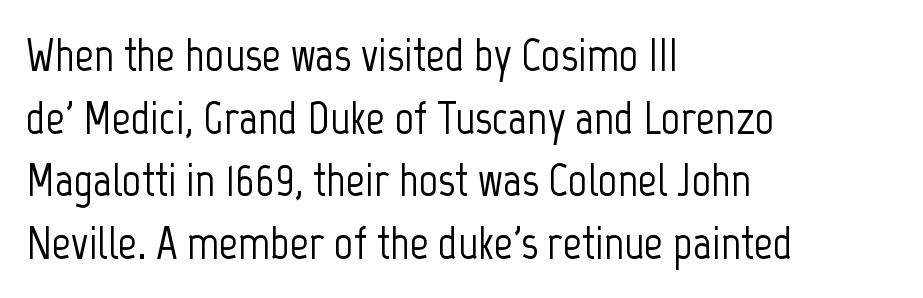
Q: Is the text italic (slanted)? A: No, it is upright.
Q: Is the typeface a serif or a sans-serif typeface? A: Sans-serif.
Q: Is the text underlined? A: No.
Q: How is the paragraph aligned? A: Left-aligned.
Q: Is the spacing between letters normal or unusually wide? A: Normal.
Q: Is the spacing between lines tight, normal or loose? A: Normal.
Q: Width (condensed, normal, or wide)? A: Condensed.
Q: Stroke contrast? A: Low.
Q: x-height? A: Medium.
Q: Monospaced? A: No.
